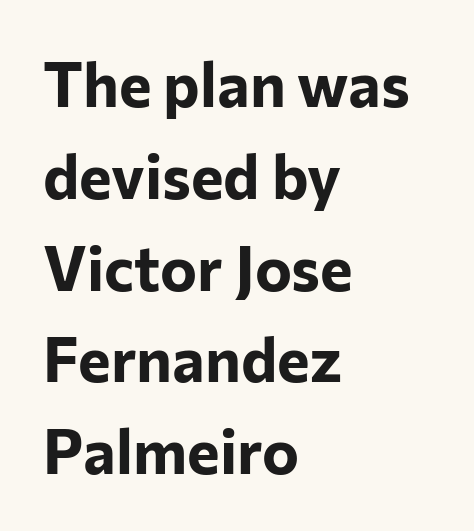
The image shows 62 px bold sans-serif type, upright; set left-aligned, normal line spacing (1.48x), normal letter spacing, not underlined; low stroke contrast and a medium x-height.
